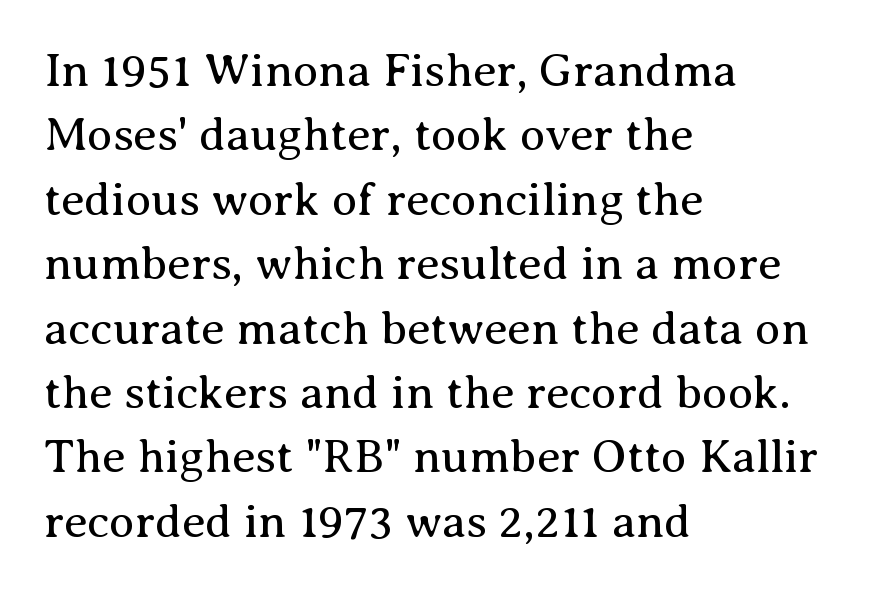
The image shows 47 px regular-weight serif type, upright; set left-aligned, normal line spacing (1.37x), normal letter spacing, not underlined; medium stroke contrast and a medium x-height.
